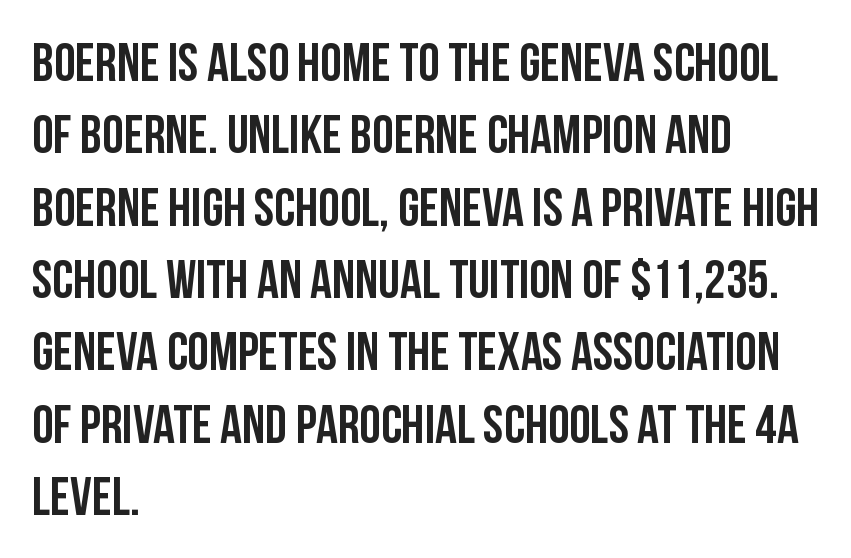
The image shows 54 px condensed sans-serif type, upright; set left-aligned, normal line spacing (1.34x), normal letter spacing, not underlined; low stroke contrast and a large x-height.
